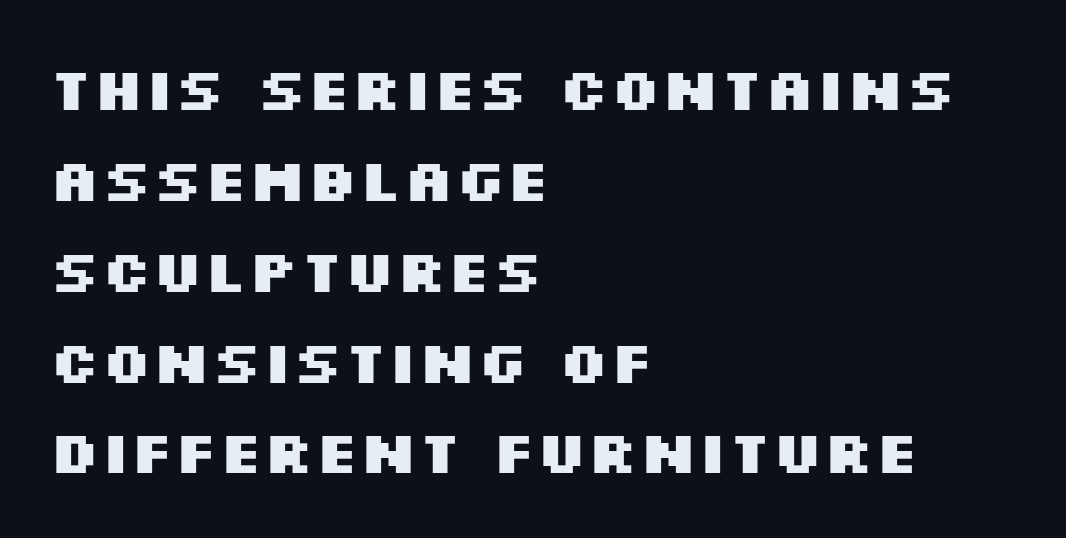
Q: Is the text bold? A: Yes.
Q: Is the text italic (slanted)? A: No, it is upright.
Q: Is the typeface a serif or a sans-serif typeface? A: Sans-serif.
Q: Is the text underlined? A: No.
Q: How is the paragraph aligned? A: Left-aligned.
Q: Is the spacing between letters normal or unusually wide? A: Normal.
Q: Is the spacing between lines tight, normal or loose? A: Normal.
Q: Width (condensed, normal, or wide)? A: Wide.
Q: Stroke contrast? A: Medium.
Q: x-height? A: Large.
Q: Monospaced? A: No.
